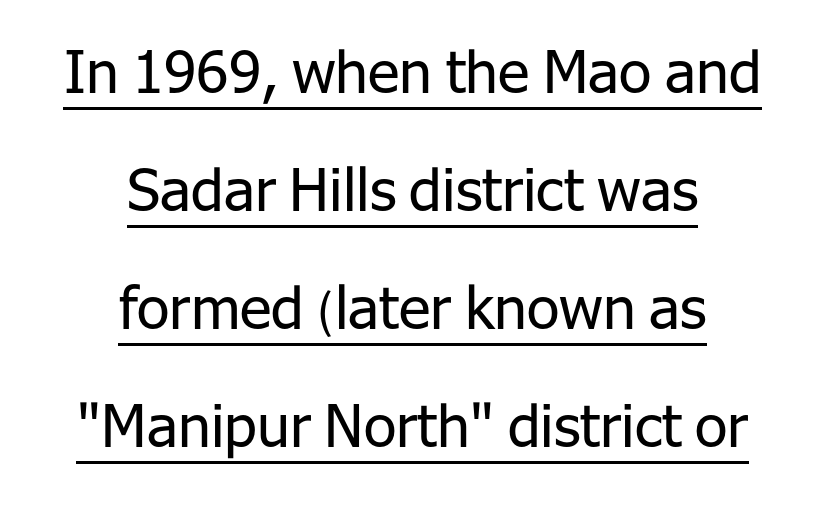
{"serif": "no", "italic": "no", "bold": "no", "weight": "regular", "width": "normal", "stroke_contrast": "low", "x_height": "medium", "monospaced": "no", "underline": "yes", "align": "center", "line_spacing": "loose", "line_spacing_ratio": 2.0, "letter_spacing": "normal", "letter_spacing_em": 0.0, "glyph_px": 59}
